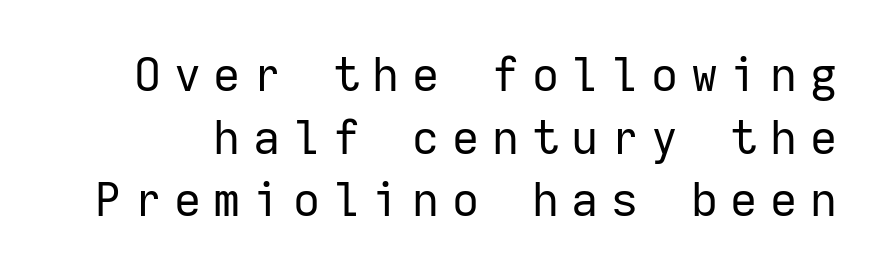
You can tell it's not italic because the verticals are truly vertical. The passage shown is typed in a monospace face where columns stay perfectly aligned. Typographically, this falls in the sans-serif category. The passage shown is not underscored anywhere. Stroke mass is kept to a normal reading level or below.
